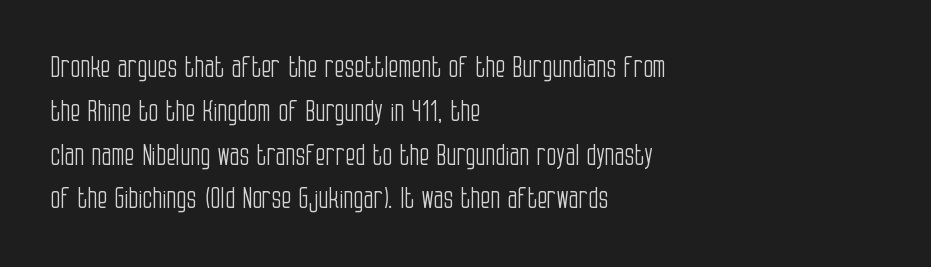
Bold? No — there's no thickening of the strokes. A normal amount of white space separates one row of letters from the next. The passage shown is typed in a proportional face where columns would drift. Short note: letters normally spaced.
